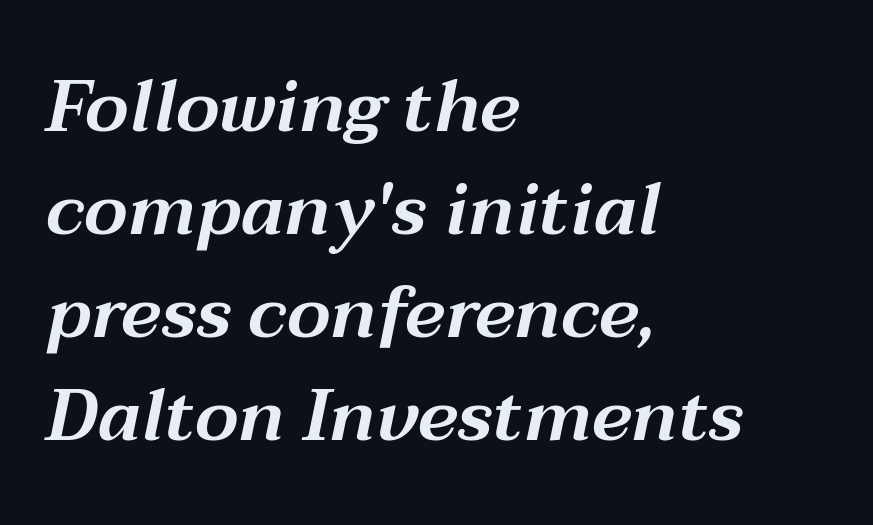
The image shows 72 px wide type, italic (leaning right); set left-aligned, normal line spacing (1.43x), normal letter spacing, not underlined; medium stroke contrast and a medium x-height.
